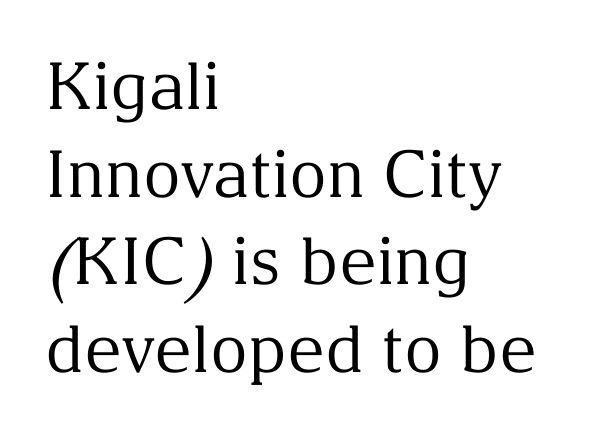
Q: Is the text bold? A: No.
Q: Is the text italic (slanted)? A: No, it is upright.
Q: Is the typeface a serif or a sans-serif typeface? A: Serif.
Q: Is the text underlined? A: No.
Q: How is the paragraph aligned? A: Left-aligned.
Q: Is the spacing between letters normal or unusually wide? A: Normal.
Q: Is the spacing between lines tight, normal or loose? A: Normal.
Q: Width (condensed, normal, or wide)? A: Normal.
Q: Stroke contrast? A: Medium.
Q: x-height? A: Medium.
Q: Monospaced? A: No.
